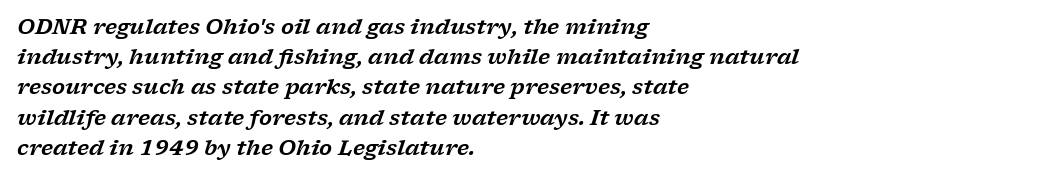
Q: Is the text italic (slanted)? A: Yes, it leans right by about 17 degrees.
Q: Is the text underlined? A: No.
Q: How is the paragraph aligned? A: Left-aligned.
Q: Is the spacing between letters normal or unusually wide? A: Normal.
Q: Is the spacing between lines tight, normal or loose? A: Normal.
